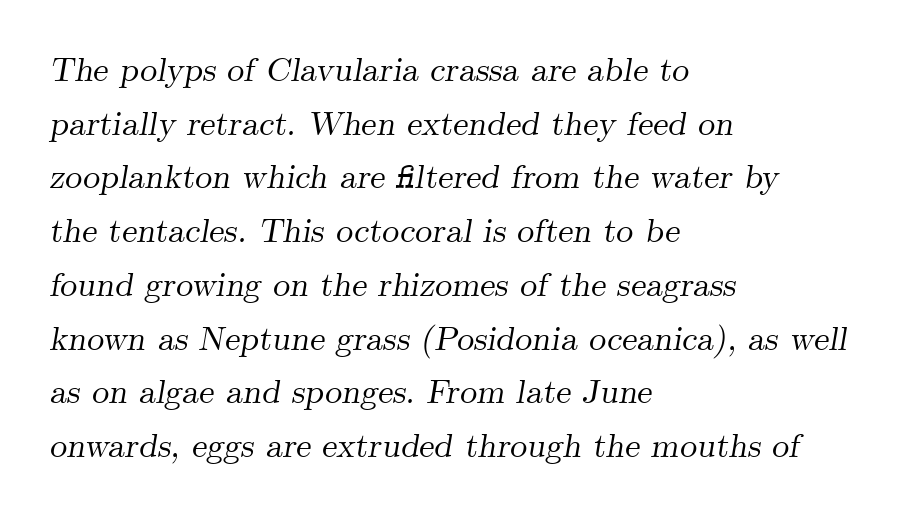
The image shows 34 px serif type, italic (leaning right); set left-aligned, normal line spacing (1.58x), normal letter spacing, not underlined; medium stroke contrast and a small x-height.
